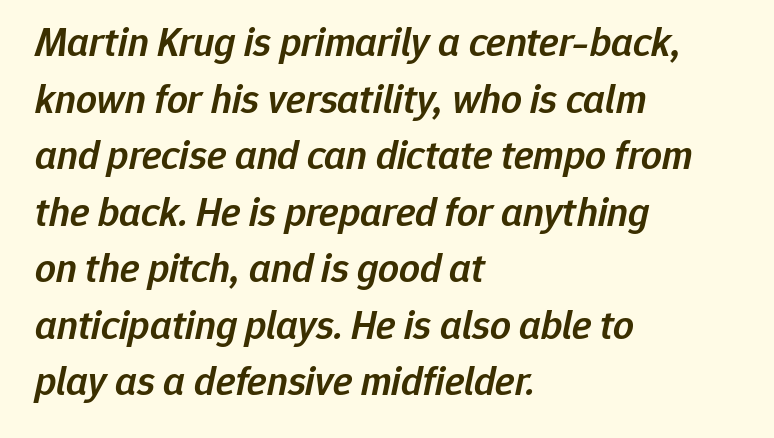
Italic? Definitely — the glyphs are oblique. The font is running at a semibold setting, under full bold. Leftover space on each line is placed entirely after the last word. Any mark beneath the type? The region is blank. The rendering uses natural spacing where letterforms have individual widths. The rows are spaced the way most documents space them.
